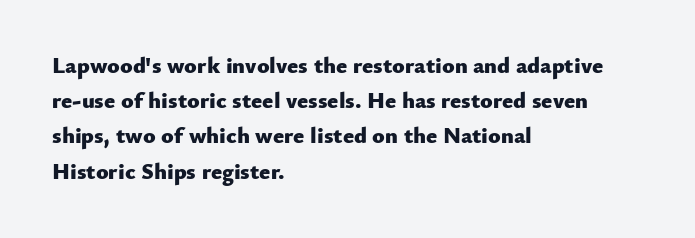
Q: Is the text bold? A: Yes.
Q: Is the text italic (slanted)? A: No, it is upright.
Q: Is the text underlined? A: No.
Q: How is the paragraph aligned? A: Left-aligned.
Q: Is the spacing between letters normal or unusually wide? A: Normal.
Q: Is the spacing between lines tight, normal or loose? A: Normal.
